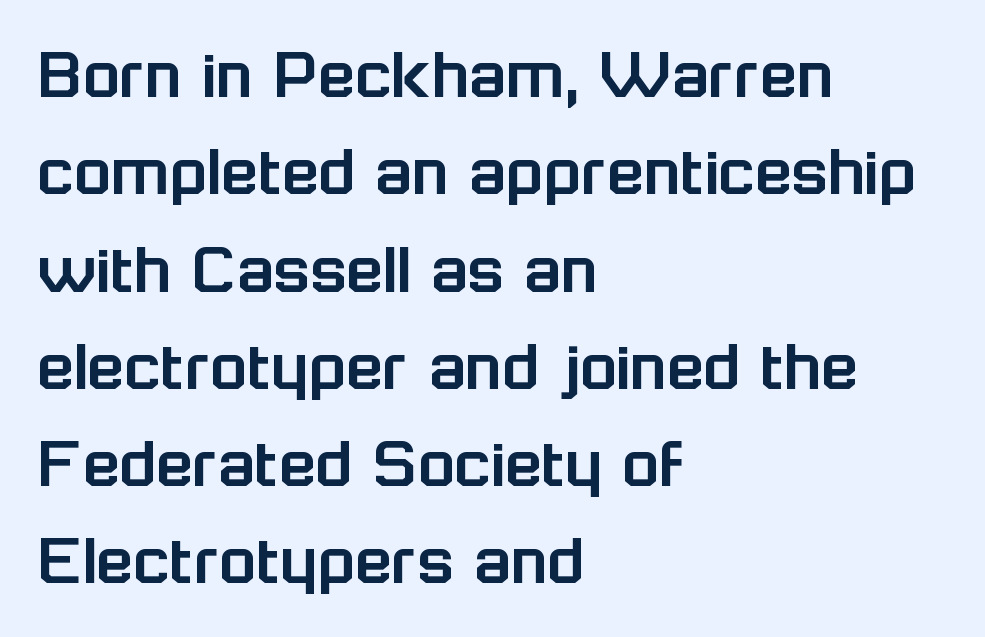
These lines are composed in type without serifs. The letters sit at their default tracking, neither squeezed nor spread. Posture: vertical. The face used here is proportionally spaced, like ordinary book or web type. The paragraph has a hard left edge and a soft right edge. The rendering uses a moderate line-height, typical for paragraphs.
